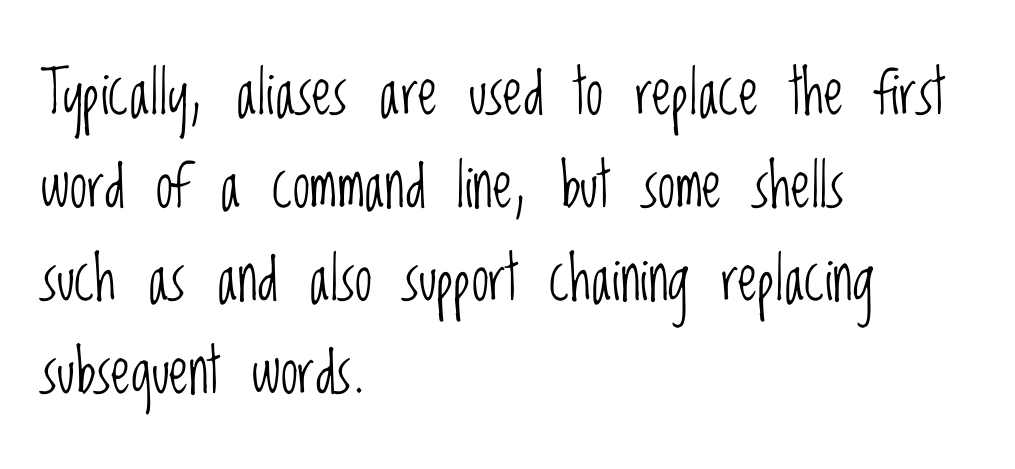
Q: Is the text bold? A: No.
Q: Is the text italic (slanted)? A: No, it is upright.
Q: Is the typeface a serif or a sans-serif typeface? A: Sans-serif.
Q: Is the text underlined? A: No.
Q: How is the paragraph aligned? A: Left-aligned.
Q: Is the spacing between letters normal or unusually wide? A: Normal.
Q: Is the spacing between lines tight, normal or loose? A: Normal.
Q: Width (condensed, normal, or wide)? A: Condensed.
Q: Stroke contrast? A: Low.
Q: x-height? A: Large.
Q: Monospaced? A: No.
